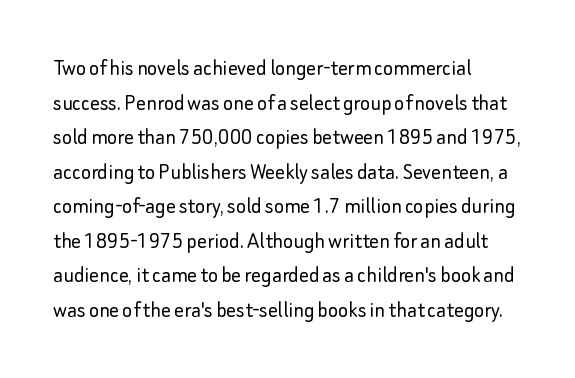
{"italic": "no", "bold": "no", "underline": "no", "align": "left", "line_spacing": "normal", "line_spacing_ratio": 1.44, "letter_spacing": "normal", "letter_spacing_em": 0.0, "glyph_px": 24}
